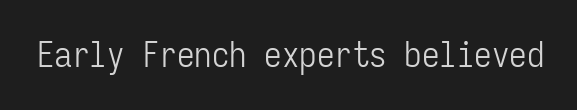
Q: Is the text bold? A: No.
Q: Is the text italic (slanted)? A: No, it is upright.
Q: Is the typeface a serif or a sans-serif typeface? A: Sans-serif.
Q: Is the text underlined? A: No.
Q: Is the spacing between letters normal or unusually wide? A: Normal.
Q: Width (condensed, normal, or wide)? A: Condensed.
Q: Stroke contrast? A: Low.
Q: x-height? A: Medium.
Q: Monospaced? A: Yes.
